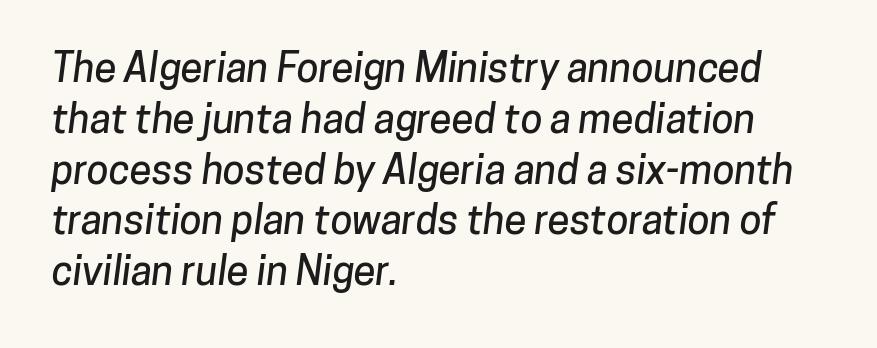
In CSS terms this would be text-align: left. In terms of letterspacing, this is plain default setting. This sample uses a sans-serif face. The block of text has a typical density, with ordinary space between rows.
